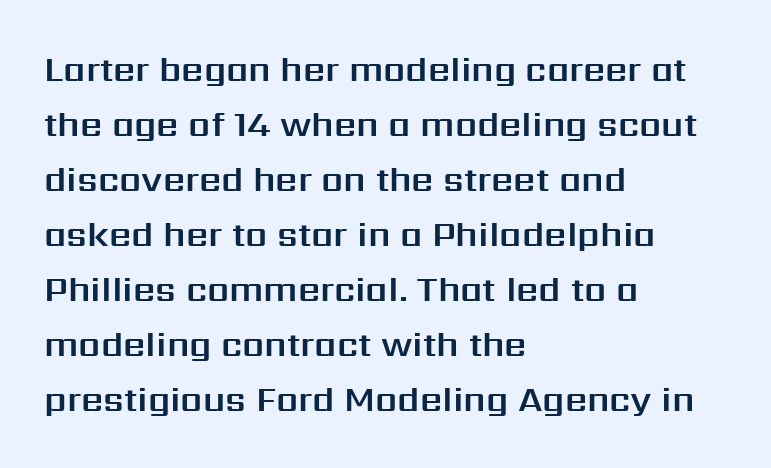
{"serif": "no", "italic": "no", "width": "normal", "stroke_contrast": "medium", "x_height": "medium", "monospaced": "no", "underline": "no", "align": "left", "line_spacing": "normal", "line_spacing_ratio": 1.57, "letter_spacing": "normal", "letter_spacing_em": 0.0, "glyph_px": 35}
